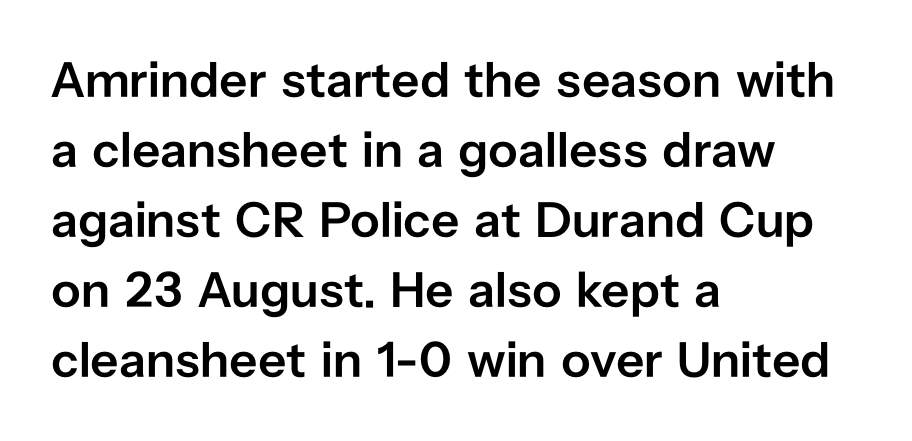
These lines sit exactly where default settings would place them. Nobody touched the tracking dial on this one. The foot of each line stays bare and open. Visually the block forms a straight wall on the left and a jagged coastline on the right. You could not count columns in this text — the font is proportionally spaced. Heft: intermediate — a semibold.
